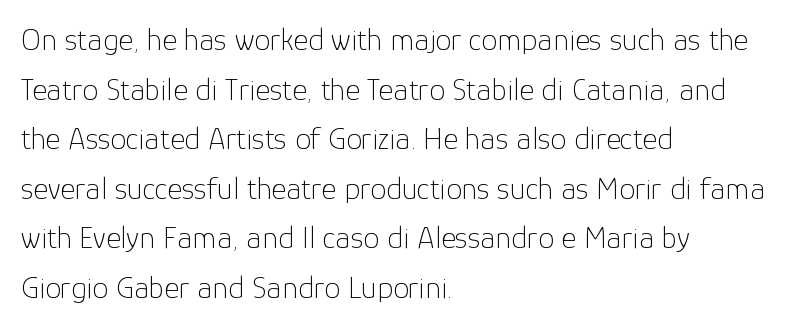
{"serif": "no", "italic": "no", "bold": "no", "weight": "thin", "width": "normal", "stroke_contrast": "low", "x_height": "medium", "monospaced": "no", "underline": "no", "align": "left", "line_spacing": "normal", "line_spacing_ratio": 1.55, "letter_spacing": "normal", "letter_spacing_em": 0.0, "glyph_px": 32}
